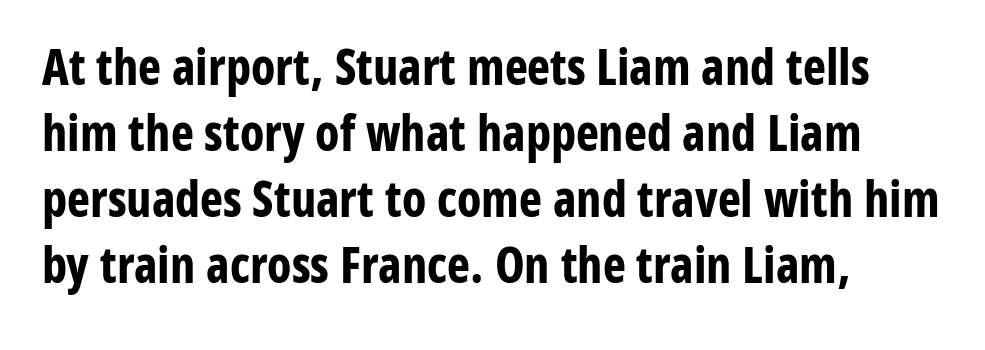
Letters rest on an invisible, unmarked baseline. Do the characters align in a grid? No, the font is proportional. The passage shown is typeset with a sans-serif family. Bold? Absolutely — the strokes are thick and heavy.
